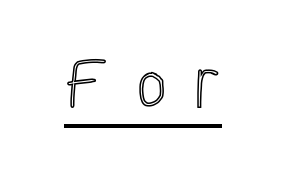
{"italic": "no", "width": "condensed", "x_height": "medium", "monospaced": "no", "underline": "yes", "letter_spacing": "wide", "letter_spacing_em": 0.35, "glyph_px": 76}
